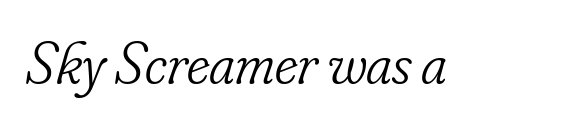
Q: Is the text bold? A: No.
Q: Is the text italic (slanted)? A: Yes, it leans right by about 16 degrees.
Q: Is the typeface a serif or a sans-serif typeface? A: Serif.
Q: Is the text underlined? A: No.
Q: Is the spacing between letters normal or unusually wide? A: Normal.
Q: Width (condensed, normal, or wide)? A: Condensed.
Q: Stroke contrast? A: Low.
Q: x-height? A: Small.
Q: Monospaced? A: No.
